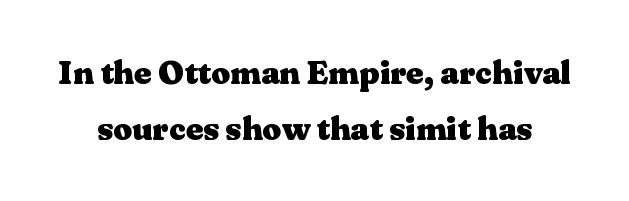
I'd describe the lettering as bold — thick and assertive. Whoever set this chose a conventional vertical rhythm. No extra tracking has been applied to these lines. This sample has the flowing, uneven cadence of proportional lettering. Unlike italic type, these characters show no tilt at all.
